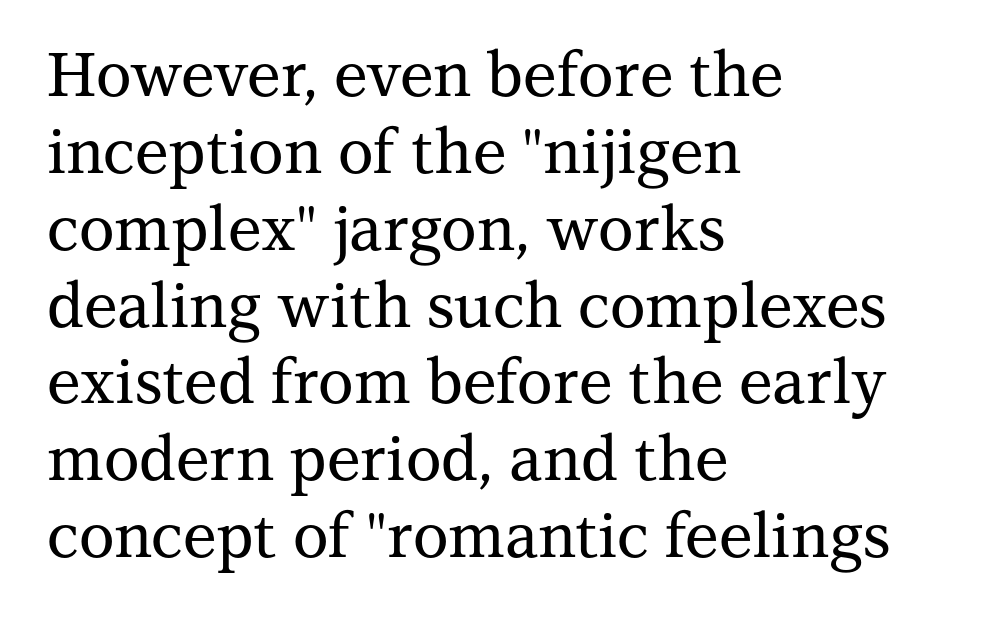
{"serif": "yes", "italic": "no", "width": "normal", "stroke_contrast": "medium", "x_height": "medium", "monospaced": "no", "underline": "no", "align": "left", "line_spacing": "normal", "line_spacing_ratio": 1.26, "letter_spacing": "normal", "letter_spacing_em": 0.0, "glyph_px": 61}
